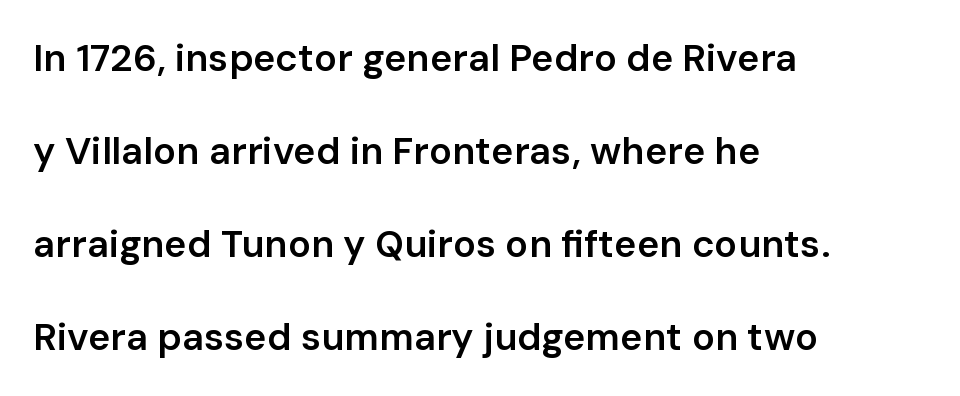
The image shows 38 px semibold sans-serif type, upright; set left-aligned, loose line spacing (2.45x), normal letter spacing, not underlined; low stroke contrast and a medium x-height.
